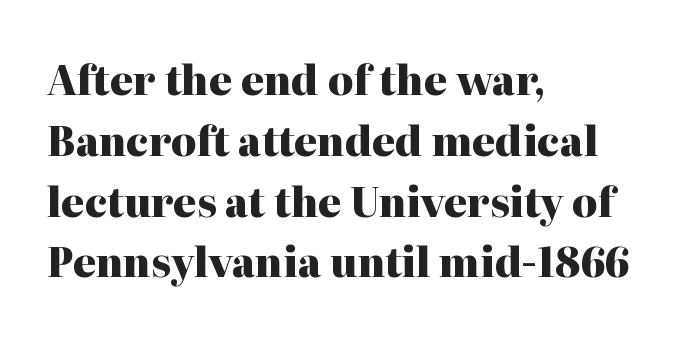
{"serif": "yes", "italic": "no", "bold": "yes", "weight": "heavy", "width": "normal", "stroke_contrast": "high", "x_height": "medium", "monospaced": "no", "underline": "no", "align": "left", "line_spacing": "normal", "line_spacing_ratio": 1.52, "letter_spacing": "normal", "letter_spacing_em": 0.0, "glyph_px": 40}
